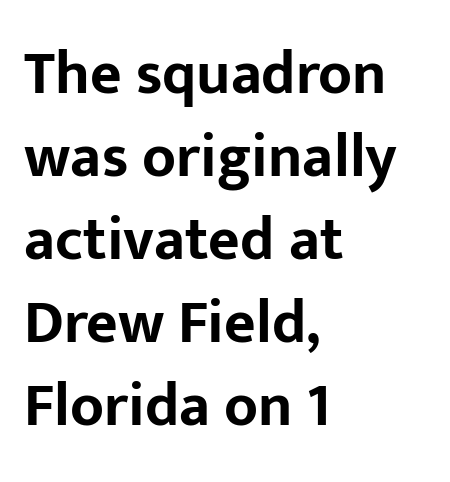
Q: Is the text bold? A: Yes.
Q: Is the text italic (slanted)? A: No, it is upright.
Q: Is the typeface a serif or a sans-serif typeface? A: Sans-serif.
Q: Is the text underlined? A: No.
Q: How is the paragraph aligned? A: Left-aligned.
Q: Is the spacing between letters normal or unusually wide? A: Normal.
Q: Is the spacing between lines tight, normal or loose? A: Normal.
Q: Width (condensed, normal, or wide)? A: Normal.
Q: Stroke contrast? A: Low.
Q: x-height? A: Medium.
Q: Monospaced? A: No.
